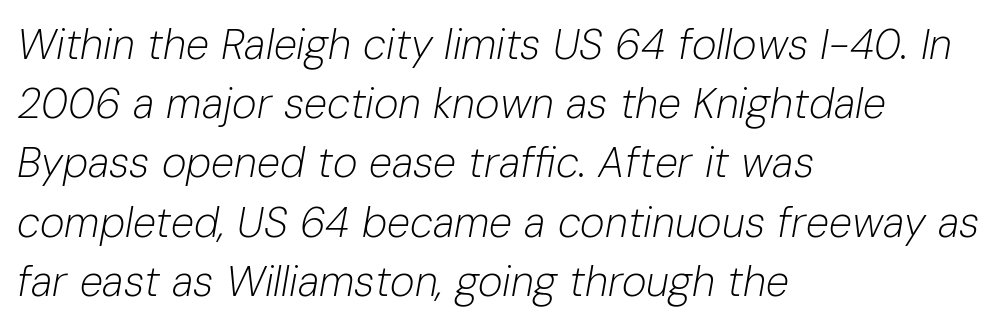
{"italic": "yes", "lean": "right", "slant_degrees": 10, "bold": "no", "weight": "light", "width": "normal", "stroke_contrast": "low", "x_height": "medium", "monospaced": "no", "underline": "no", "align": "left", "line_spacing": "normal", "line_spacing_ratio": 1.41, "letter_spacing": "normal", "letter_spacing_em": 0.0, "glyph_px": 42}
